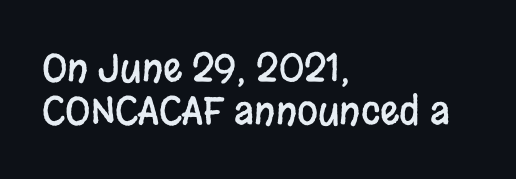
Note the varied advance widths — an 'i' is clearly narrower than an 'm'. The lettering stays uniformly vertical, giving the passage a roman look. Nothing unusual about the tracking: characters are spaced as the font intends. Decoration check: the copy has no underline. No feet cap the strokes, marking this as sans-serif type. Reading down the column, the eye jumps only a short way to each next line.
